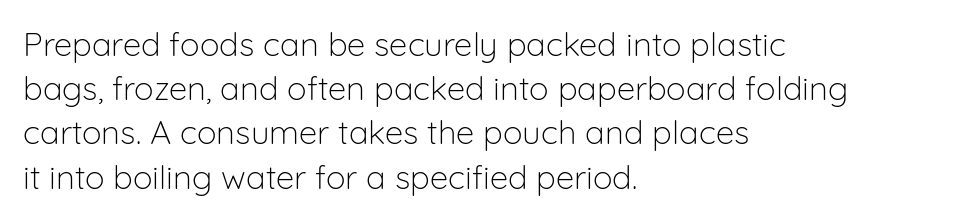
The image shows 33 px light sans-serif type, upright; set left-aligned, normal line spacing (1.34x), normal letter spacing, not underlined; low stroke contrast and a medium x-height.
